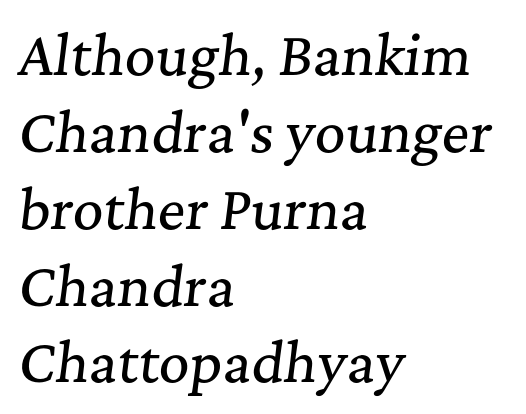
{"serif": "yes", "italic": "yes", "lean": "right", "slant_degrees": 7, "width": "normal", "stroke_contrast": "medium", "x_height": "medium", "monospaced": "no", "underline": "no", "align": "left", "line_spacing": "normal", "line_spacing_ratio": 1.45, "letter_spacing": "normal", "letter_spacing_em": 0.0, "glyph_px": 53}
